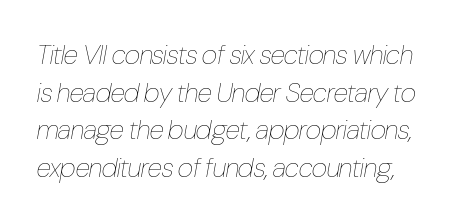
Q: Is the text bold? A: No.
Q: Is the text italic (slanted)? A: Yes, it leans right by about 10 degrees.
Q: Is the text underlined? A: No.
Q: Is the spacing between letters normal or unusually wide? A: Normal.
Q: Is the spacing between lines tight, normal or loose? A: Normal.
